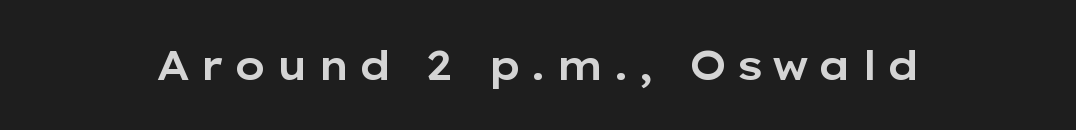
Q: Is the text italic (slanted)? A: No, it is upright.
Q: Is the typeface a serif or a sans-serif typeface? A: Sans-serif.
Q: Is the text underlined? A: No.
Q: Is the spacing between letters normal or unusually wide? A: Unusually wide.
Q: Width (condensed, normal, or wide)? A: Wide.
Q: Stroke contrast? A: Low.
Q: x-height? A: Medium.
Q: Monospaced? A: No.
